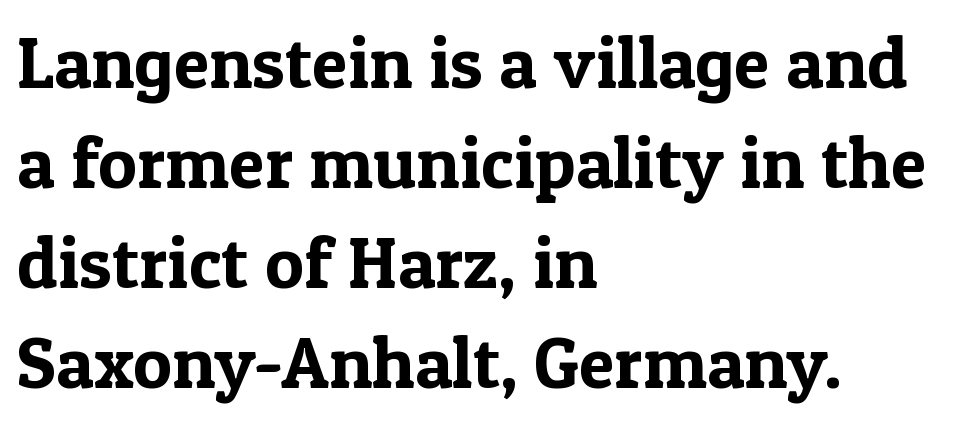
{"serif": "yes", "italic": "no", "width": "normal", "x_height": "medium", "monospaced": "no", "underline": "no", "align": "left", "line_spacing": "normal", "line_spacing_ratio": 1.37, "letter_spacing": "normal", "letter_spacing_em": 0.0, "glyph_px": 73}
